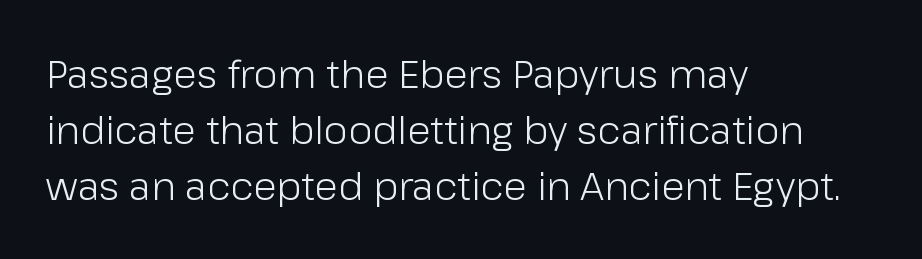
The image shows 39 px light sans-serif type, upright; set left-aligned, normal line spacing (1.44x), normal letter spacing, not underlined; low stroke contrast and a medium x-height.
